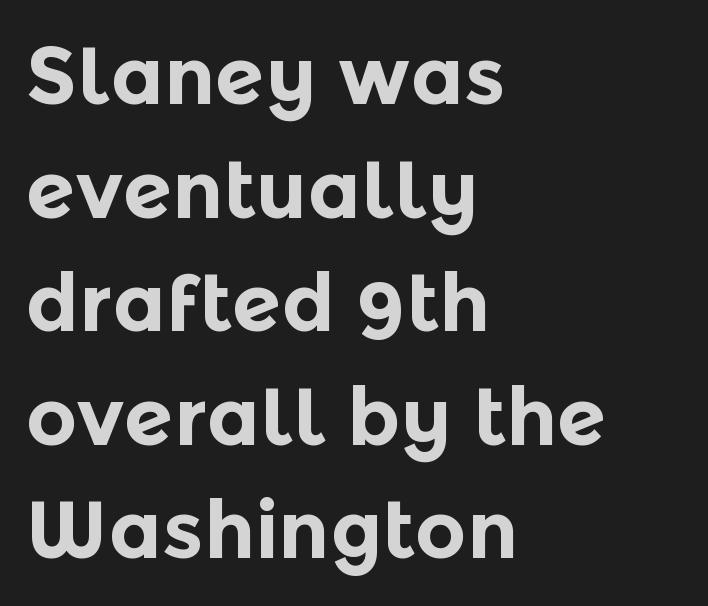
Q: Is the text bold? A: Yes.
Q: Is the text italic (slanted)? A: No, it is upright.
Q: Is the typeface a serif or a sans-serif typeface? A: Sans-serif.
Q: Is the text underlined? A: No.
Q: How is the paragraph aligned? A: Left-aligned.
Q: Is the spacing between letters normal or unusually wide? A: Normal.
Q: Is the spacing between lines tight, normal or loose? A: Normal.
Q: Width (condensed, normal, or wide)? A: Normal.
Q: x-height? A: Medium.
Q: Monospaced? A: No.
